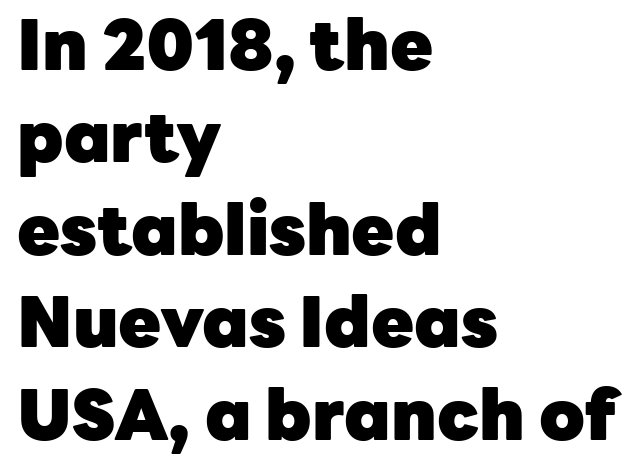
Q: Is the text bold? A: Yes.
Q: Is the text italic (slanted)? A: No, it is upright.
Q: Is the typeface a serif or a sans-serif typeface? A: Sans-serif.
Q: Is the text underlined? A: No.
Q: How is the paragraph aligned? A: Left-aligned.
Q: Is the spacing between letters normal or unusually wide? A: Normal.
Q: Is the spacing between lines tight, normal or loose? A: Normal.
Q: Width (condensed, normal, or wide)? A: Normal.
Q: Stroke contrast? A: Low.
Q: x-height? A: Medium.
Q: Monospaced? A: No.
